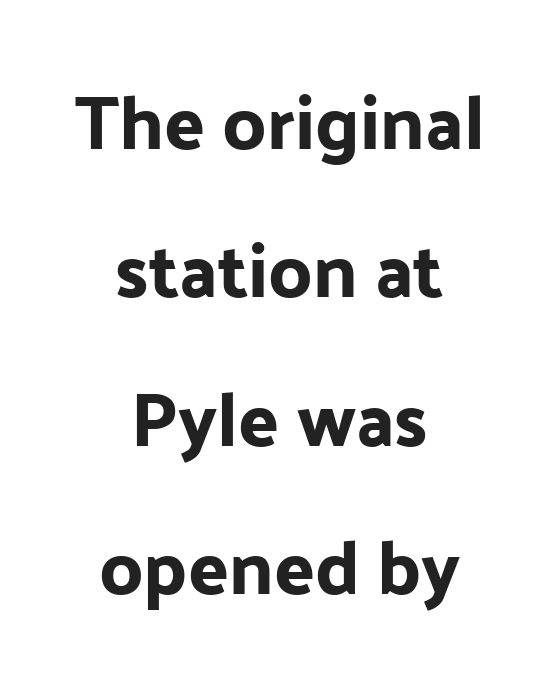
{"serif": "no", "italic": "no", "width": "normal", "stroke_contrast": "low", "x_height": "medium", "monospaced": "no", "underline": "no", "align": "center", "line_spacing": "loose", "line_spacing_ratio": 1.98, "letter_spacing": "normal", "letter_spacing_em": 0.0, "glyph_px": 75}
